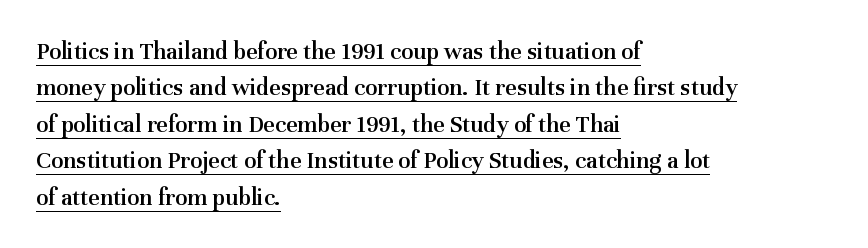
Every row of glyphs begins at an identical x-position on the left. A roman cut, with each character standing at attention. Stems and bowls a touch heavier than normal — semibold. Somebody hit Ctrl+U on this one — the words are underlined.
